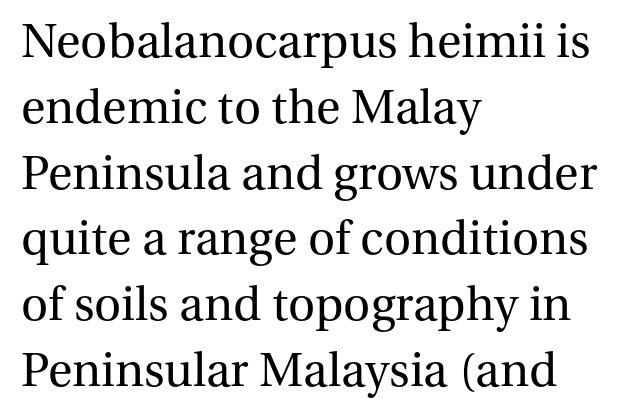
{"serif": "yes", "italic": "no", "bold": "no", "weight": "regular", "width": "normal", "stroke_contrast": "medium", "x_height": "medium", "monospaced": "no", "underline": "no", "align": "left", "line_spacing": "normal", "line_spacing_ratio": 1.4, "letter_spacing": "normal", "letter_spacing_em": 0.0, "glyph_px": 47}
